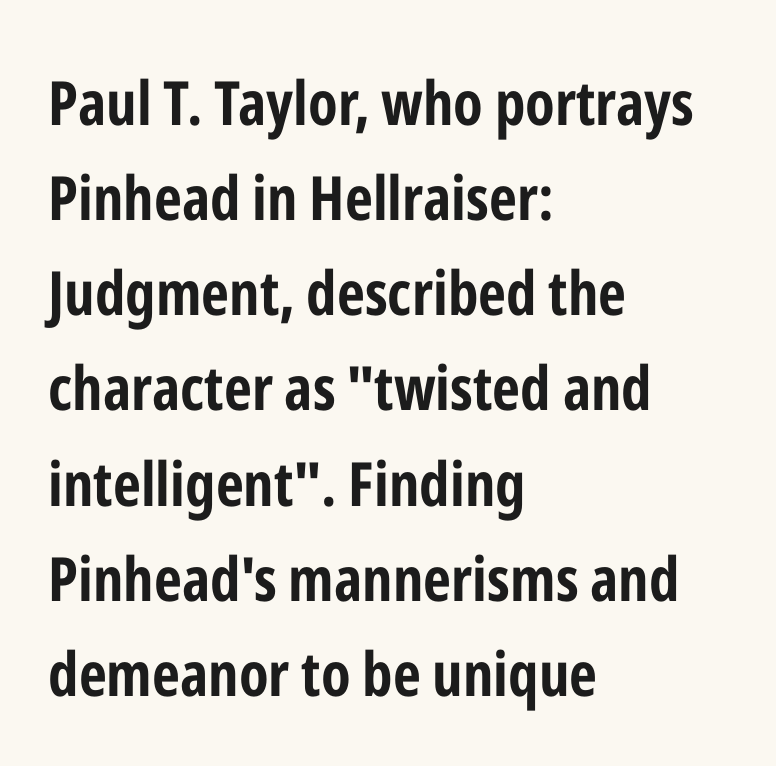
Inter-character spacing is left at the font's built-in metrics. These lines were composed using upright roman letters. Set as a true bold cut, around the 700 mark. Decoration check: the copy has no underline. Each letter keeps its own natural width here, so spacing adapts to shape.
